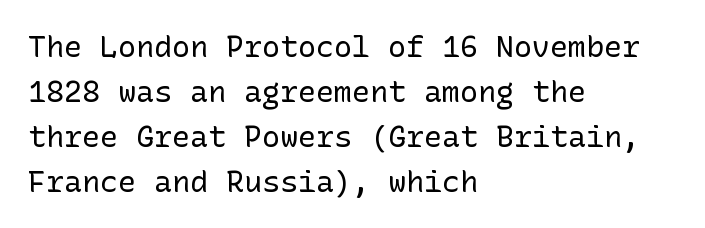
Q: Is the text bold? A: No.
Q: Is the text italic (slanted)? A: No, it is upright.
Q: Is the typeface a serif or a sans-serif typeface? A: Sans-serif.
Q: Is the text underlined? A: No.
Q: How is the paragraph aligned? A: Left-aligned.
Q: Is the spacing between letters normal or unusually wide? A: Normal.
Q: Is the spacing between lines tight, normal or loose? A: Normal.
Q: Width (condensed, normal, or wide)? A: Normal.
Q: Stroke contrast? A: Low.
Q: x-height? A: Medium.
